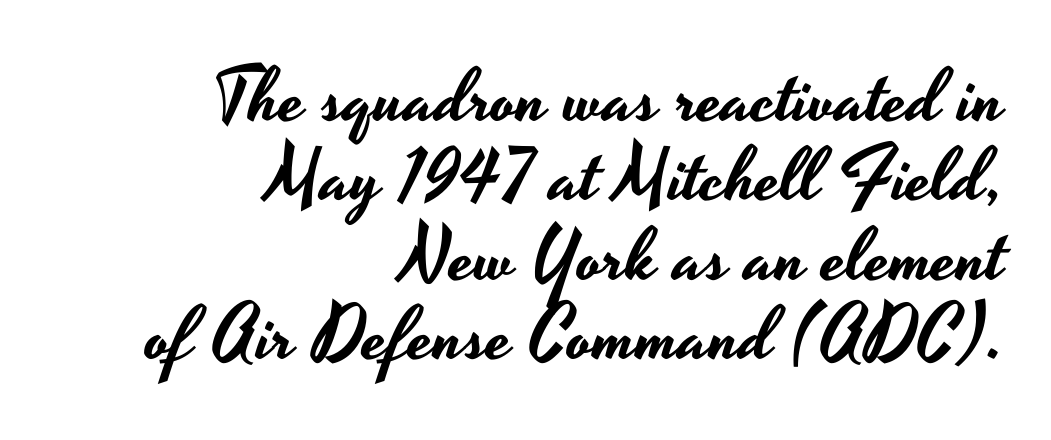
Inter-character spacing is left at the font's built-in metrics. Nobody drew a line under any word here. The passage is arranged like a letterhead date or caption credit — flush right.
